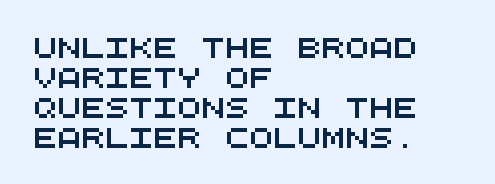
The image shows 20 px text type; set left-aligned, normal line spacing (1.5x), normal letter spacing, not underlined.
